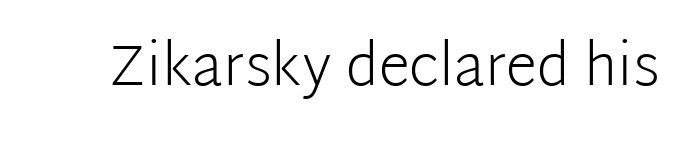
Serif or sans? Sans — the stroke terminals are bare. Has an underline been added? It has not. Do the characters align in a grid? No, the font is proportional. The type sits square on the baseline with zero lean. In terms of letterspacing, this is plain default setting.
